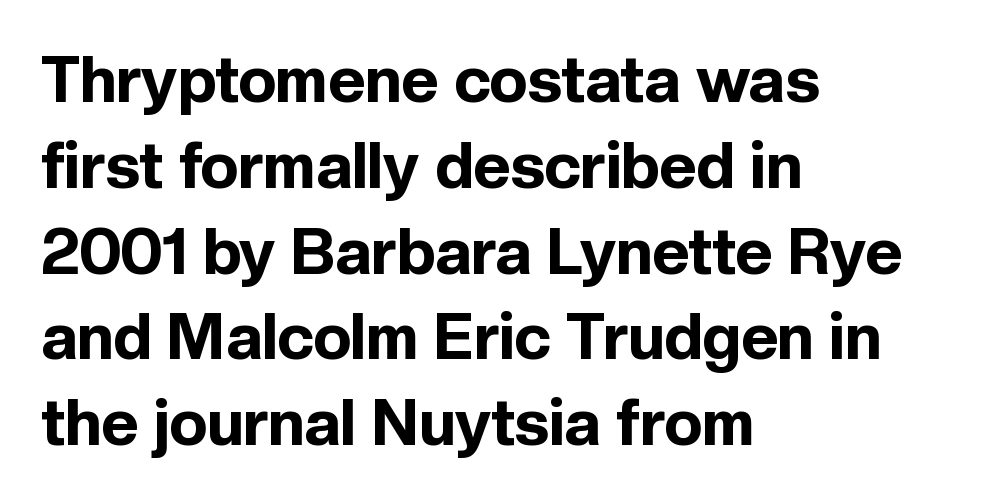
Looks like regular typesetting: each glyph gets only the width it needs. The passage is arranged the way most books set body copy — flush left. Font category for this specimen: sans-serif. No extra tracking has been applied to these lines. Regular leading.
